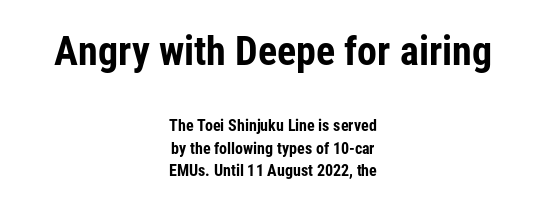
The image shows 40 px bold, condensed sans-serif type, upright; set centered, normal line spacing (1.42x), normal letter spacing, not underlined; the first (top) block is 2.5x larger; low stroke contrast and a medium x-height.
